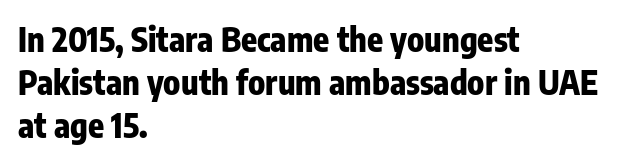
The font is running at its bold setting. Is this a fixed-width face? No — the glyphs have proportional, varying widths. Vertical strokes here are truly vertical. The block of text has a typical density, with ordinary space between rows. Notice how the passage keeps a crisp vertical edge on the left only. The line texture is even and compact thanks to regular tracking.
